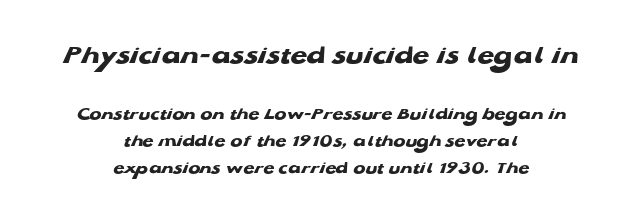
{"bold": "yes", "underline": "no", "align": "center", "line_spacing": "normal", "line_spacing_ratio": 1.52, "letter_spacing": "normal", "letter_spacing_em": 0.0, "larger_block": "first", "size_ratio": 1.5, "glyph_px": 27}
